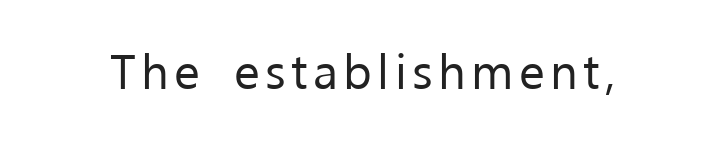
The image shows 49 px regular-weight sans-serif type, upright; set not underlined; low stroke contrast and a medium x-height.
